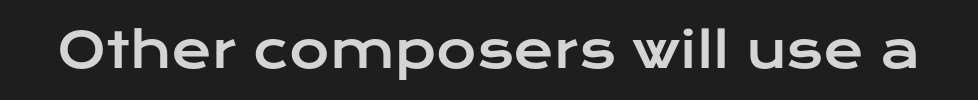
Is this a fixed-width face? No — the glyphs have proportional, varying widths. Classification — sans serif. The baseline area is clear. Caption: standard tracking, unaltered.
